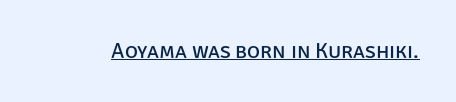
The image shows 22 px text type, upright; set normal letter spacing, underlined.
